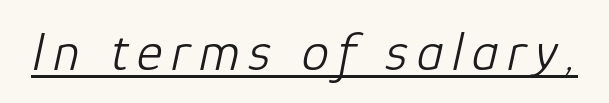
Q: Is the text bold? A: No.
Q: Is the text italic (slanted)? A: Yes, it leans right by about 12 degrees.
Q: Is the text underlined? A: Yes.
Q: Width (condensed, normal, or wide)? A: Normal.
Q: Stroke contrast? A: Low.
Q: x-height? A: Medium.
Q: Monospaced? A: No.
